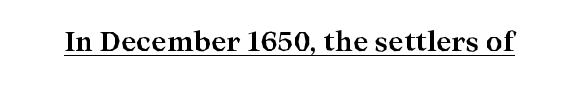
Q: Is the text bold? A: Yes.
Q: Is the text italic (slanted)? A: No, it is upright.
Q: Is the text underlined? A: Yes.
Q: Is the spacing between letters normal or unusually wide? A: Normal.
